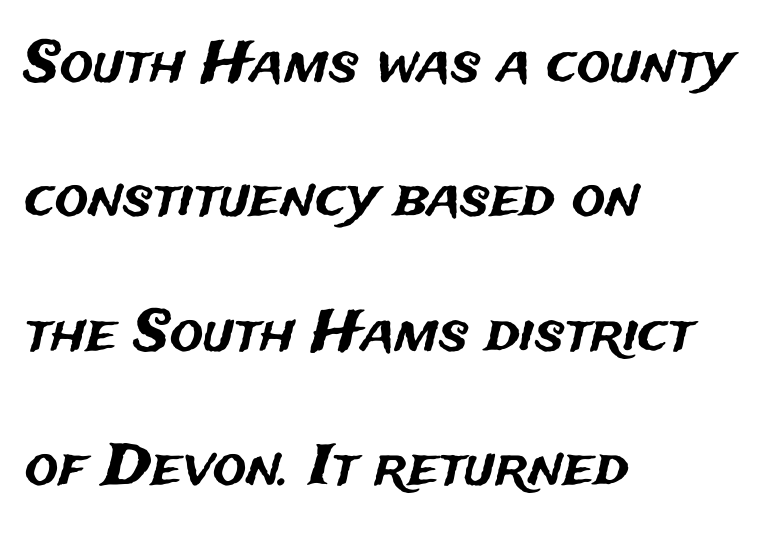
Letterform terminals end flat and unadorned throughout the passage. The lines are spread far apart with generous leading. Think of a printed novel: that variable character pitch is what you see here.
